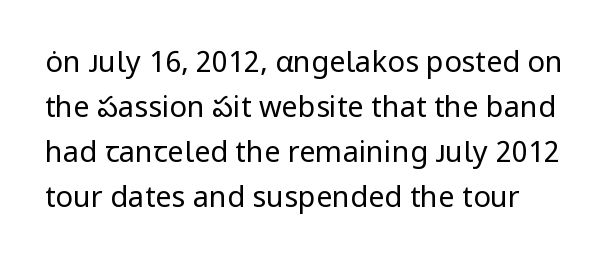
{"serif": "no", "italic": "no", "bold": "no", "weight": "regular", "width": "normal", "stroke_contrast": "low", "x_height": "medium", "monospaced": "no", "underline": "no", "line_spacing": "normal", "line_spacing_ratio": 1.55, "letter_spacing": "normal", "letter_spacing_em": 0.0, "glyph_px": 29}
